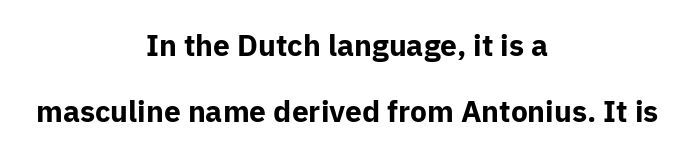
Unlike italic type, these characters show no tilt at all. This sample has the flowing, uneven cadence of proportional lettering. The rendering shows plain stroke endings on the letterforms — a sans-serif design. On the weight axis this lands at bold, roughly 700. Underlining? Definitely not there.
